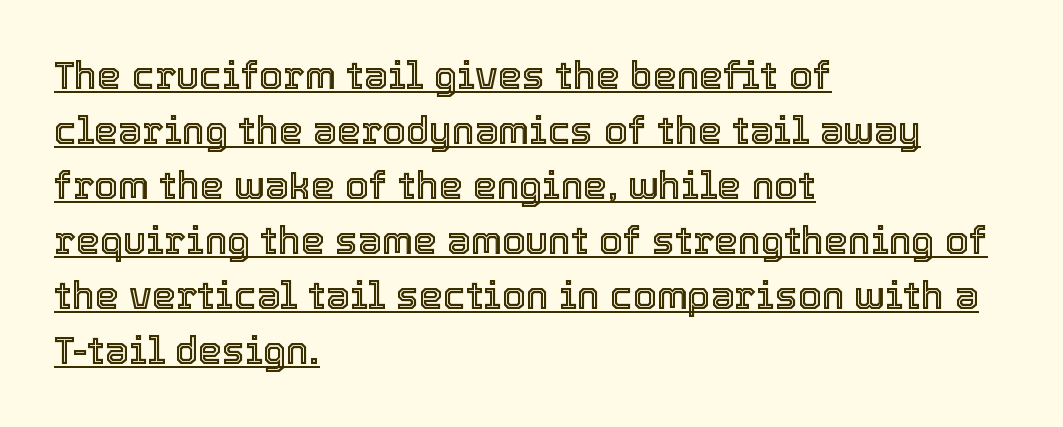
{"italic": "no", "width": "normal", "x_height": "medium", "monospaced": "no", "underline": "yes", "align": "left", "line_spacing": "normal", "line_spacing_ratio": 1.45, "letter_spacing": "normal", "letter_spacing_em": 0.0, "glyph_px": 38}
